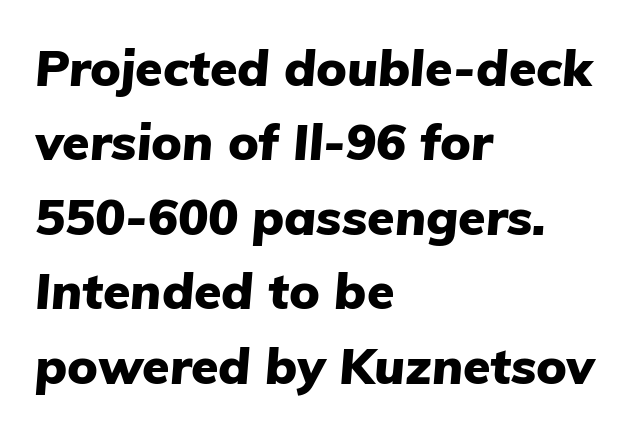
The image shows 50 px heavy type, italic (leaning right); set left-aligned, normal line spacing (1.49x), normal letter spacing, not underlined; low stroke contrast and a medium x-height.
